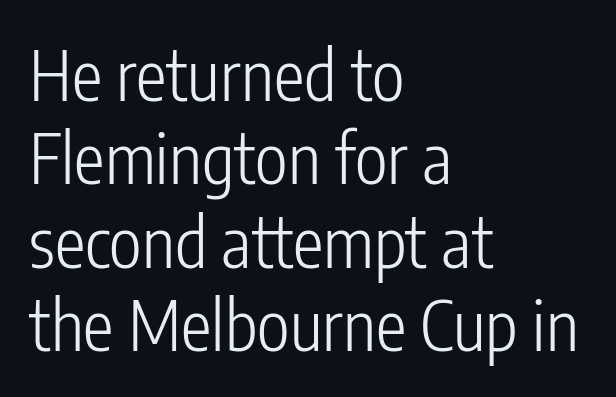
Nope, no serifs anywhere on these letters. Notice how the stems are strictly vertical — no italics here. Spacing verdict: proportional, widths tailored to each character. Is this a heavy cut? Hardly; it is regular or lighter. The string is rendered with underlining switched off. Casual observation: everything's shoved over to the left.
